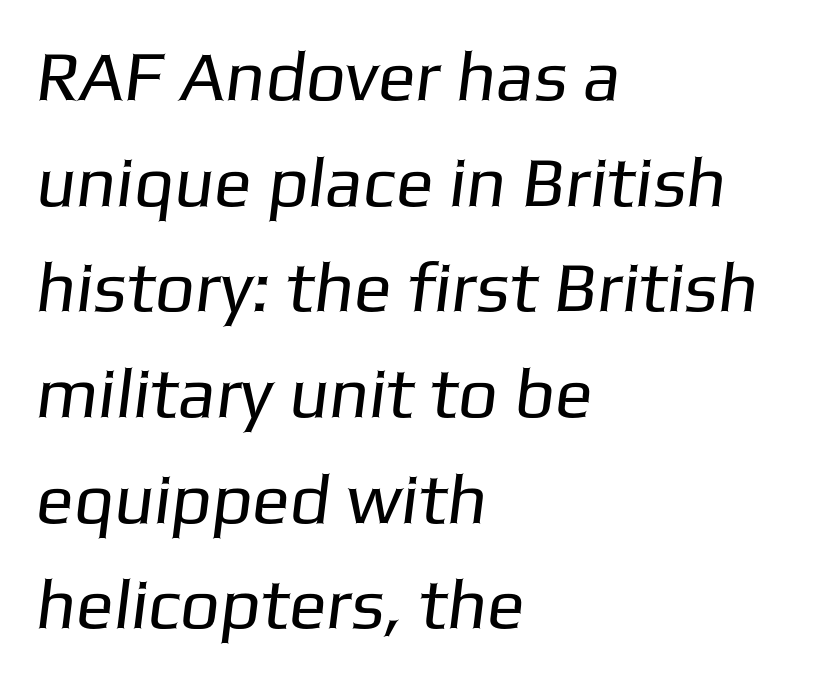
{"serif": "no", "bold": "no", "weight": "regular", "width": "normal", "stroke_contrast": "low", "x_height": "medium", "monospaced": "no", "underline": "no", "align": "left", "line_spacing": "normal", "line_spacing_ratio": 1.51, "letter_spacing": "normal", "letter_spacing_em": 0.0, "glyph_px": 70}
